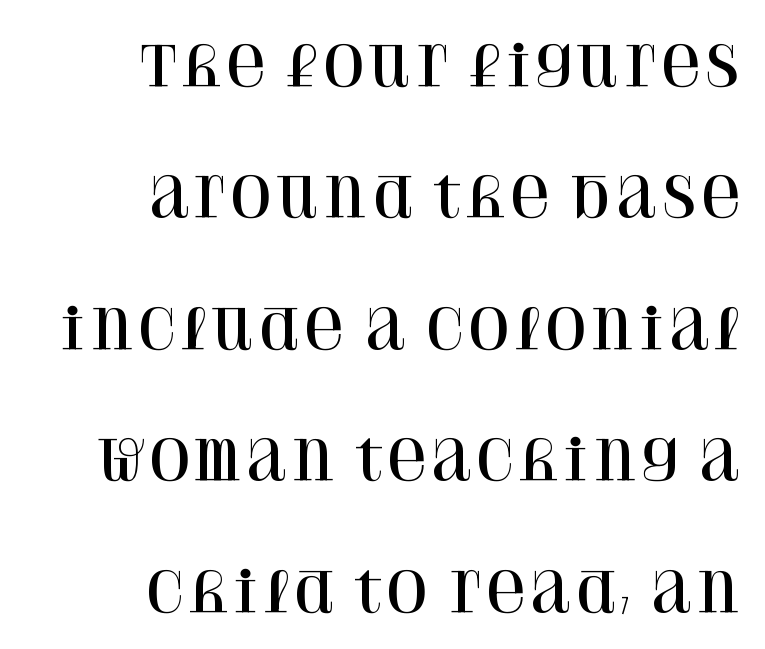
{"serif": "yes", "italic": "no", "width": "normal", "stroke_contrast": "high", "x_height": "large", "monospaced": "no", "underline": "no", "align": "right", "line_spacing": "loose", "line_spacing_ratio": 2.39, "letter_spacing": "normal", "letter_spacing_em": 0.0, "glyph_px": 55}
